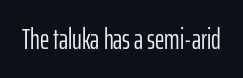
The image shows 29 px light, condensed sans-serif type, upright; set normal letter spacing, not underlined; low stroke contrast and a medium x-height.
